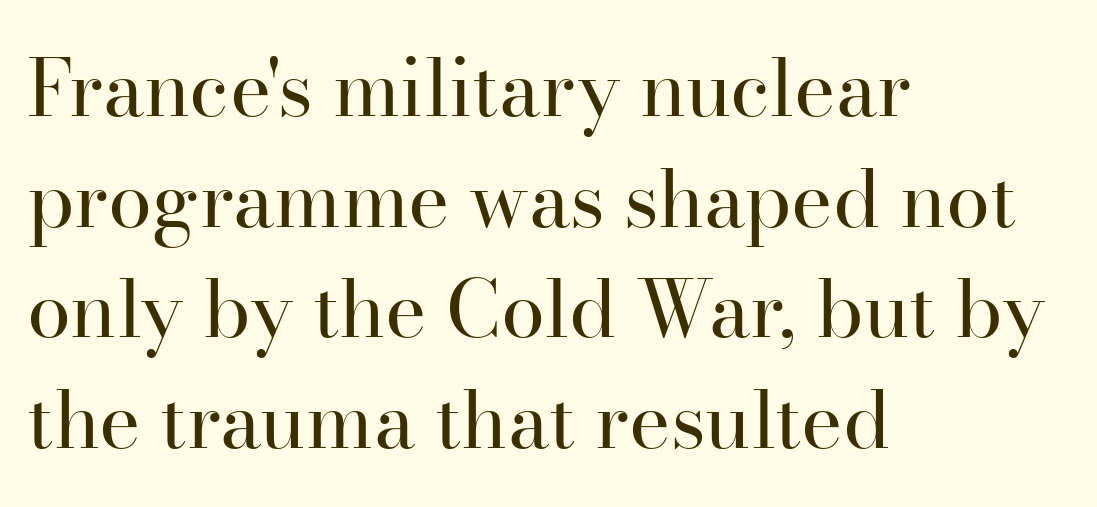
The image shows 79 px regular-weight serif type, upright; set left-aligned, normal line spacing (1.4x), normal letter spacing, not underlined; high stroke contrast and a small x-height.
